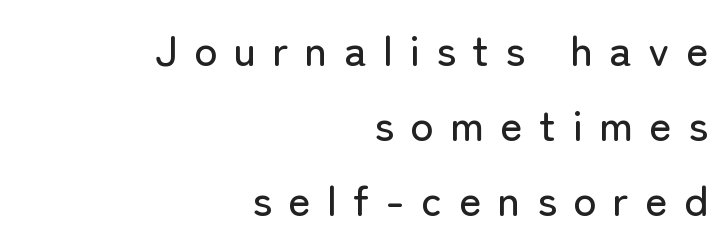
Q: Is the text italic (slanted)? A: No, it is upright.
Q: Is the typeface a serif or a sans-serif typeface? A: Sans-serif.
Q: Is the text underlined? A: No.
Q: How is the paragraph aligned? A: Right-aligned.
Q: Is the spacing between letters normal or unusually wide? A: Unusually wide.
Q: Width (condensed, normal, or wide)? A: Normal.
Q: Stroke contrast? A: Low.
Q: x-height? A: Medium.
Q: Monospaced? A: No.
